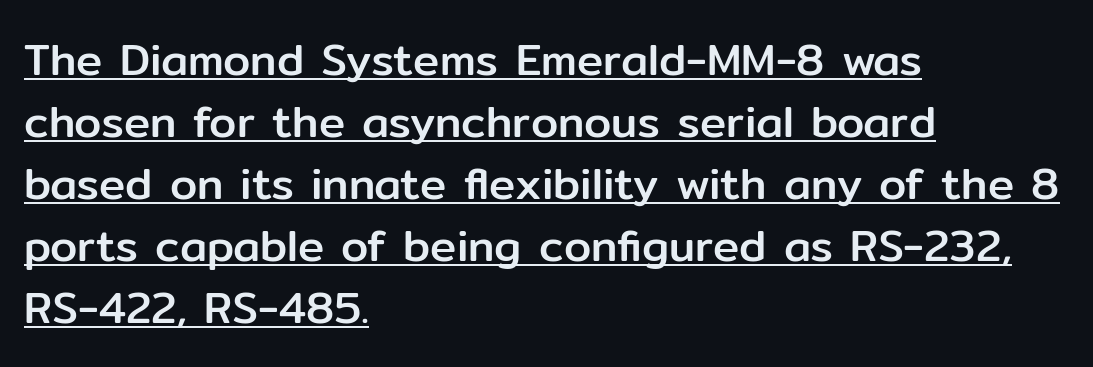
Q: Is the text italic (slanted)? A: No, it is upright.
Q: Is the typeface a serif or a sans-serif typeface? A: Sans-serif.
Q: Is the text underlined? A: Yes.
Q: How is the paragraph aligned? A: Left-aligned.
Q: Is the spacing between letters normal or unusually wide? A: Normal.
Q: Is the spacing between lines tight, normal or loose? A: Normal.
Q: Width (condensed, normal, or wide)? A: Normal.
Q: Stroke contrast? A: Low.
Q: x-height? A: Medium.
Q: Monospaced? A: No.
